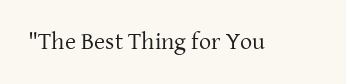
The image shows 24 px text type, upright; set normal letter spacing, not underlined.
